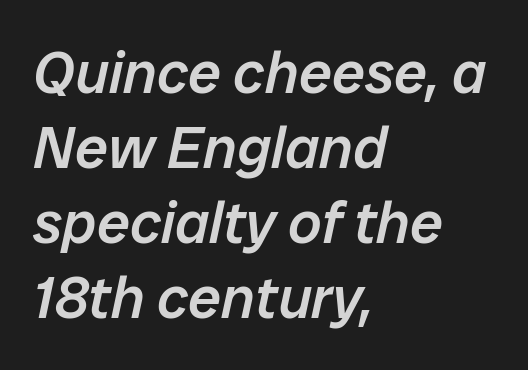
The image shows 59 px semibold type, italic (leaning right); set left-aligned, normal line spacing (1.27x), normal letter spacing, not underlined; low stroke contrast and a medium x-height.
